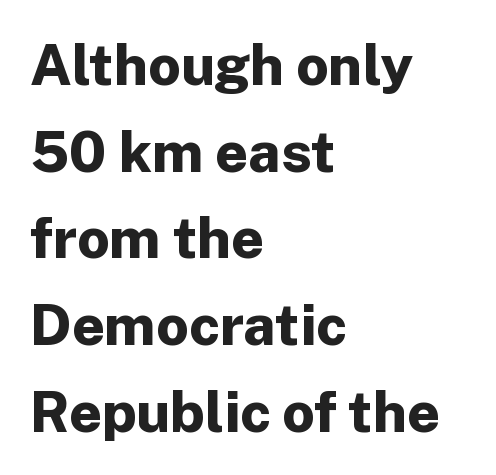
Q: Is the text bold? A: Yes.
Q: Is the text italic (slanted)? A: No, it is upright.
Q: Is the typeface a serif or a sans-serif typeface? A: Sans-serif.
Q: Is the text underlined? A: No.
Q: How is the paragraph aligned? A: Left-aligned.
Q: Is the spacing between letters normal or unusually wide? A: Normal.
Q: Is the spacing between lines tight, normal or loose? A: Normal.
Q: Width (condensed, normal, or wide)? A: Normal.
Q: Stroke contrast? A: Low.
Q: x-height? A: Medium.
Q: Monospaced? A: No.
